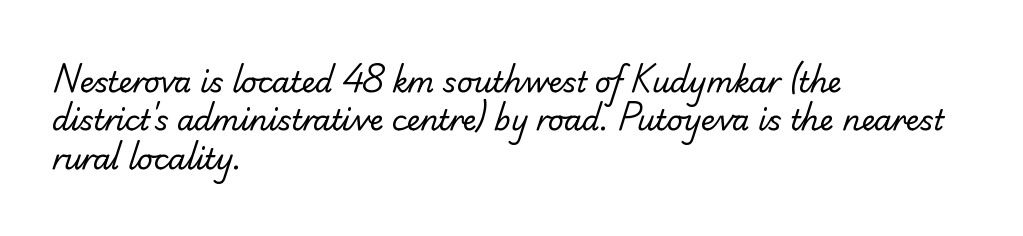
{"serif": "no", "bold": "no", "weight": "regular", "width": "normal", "stroke_contrast": "low", "x_height": "small", "monospaced": "no", "underline": "no", "align": "left", "line_spacing": "normal", "line_spacing_ratio": 1.37, "letter_spacing": "normal", "letter_spacing_em": 0.0, "glyph_px": 28}
